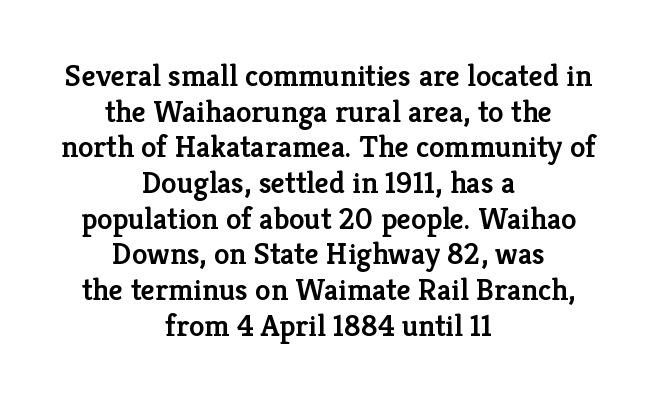
{"serif": "yes", "italic": "no", "bold": "semi", "weight": "semibold", "width": "normal", "stroke_contrast": "low", "x_height": "medium", "monospaced": "no", "underline": "no", "align": "center", "line_spacing": "tight", "line_spacing_ratio": 1.15, "letter_spacing": "normal", "letter_spacing_em": 0.0, "glyph_px": 31}
